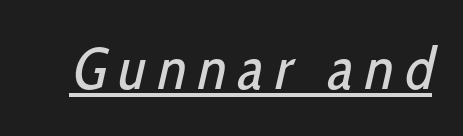
The image shows 59 px regular-weight, condensed sans-serif type; set unusually wide letter spacing (+0.2 em), underlined; low stroke contrast and a medium x-height.
